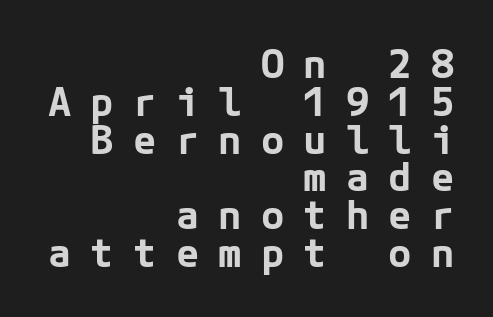
Q: Is the text bold? A: Yes.
Q: Is the text italic (slanted)? A: No, it is upright.
Q: Is the typeface a serif or a sans-serif typeface? A: Sans-serif.
Q: Is the text underlined? A: No.
Q: How is the paragraph aligned? A: Right-aligned.
Q: Is the spacing between letters normal or unusually wide? A: Unusually wide.
Q: Is the spacing between lines tight, normal or loose? A: Tight.
Q: Width (condensed, normal, or wide)? A: Normal.
Q: Stroke contrast? A: Low.
Q: x-height? A: Medium.
